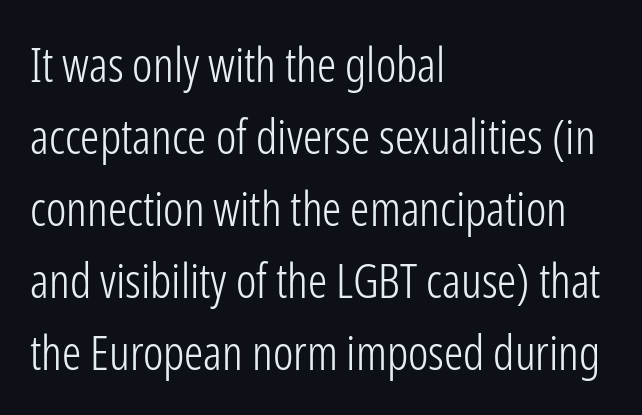
The image shows 48 px light, condensed sans-serif type, upright; set left-aligned, normal line spacing (1.5x), normal letter spacing, not underlined; low stroke contrast and a medium x-height.
